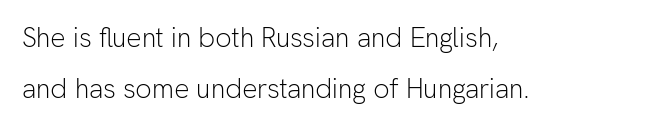
The image shows 27 px text type, upright; set left-aligned, line spacing 1.88x, normal letter spacing, not underlined.
